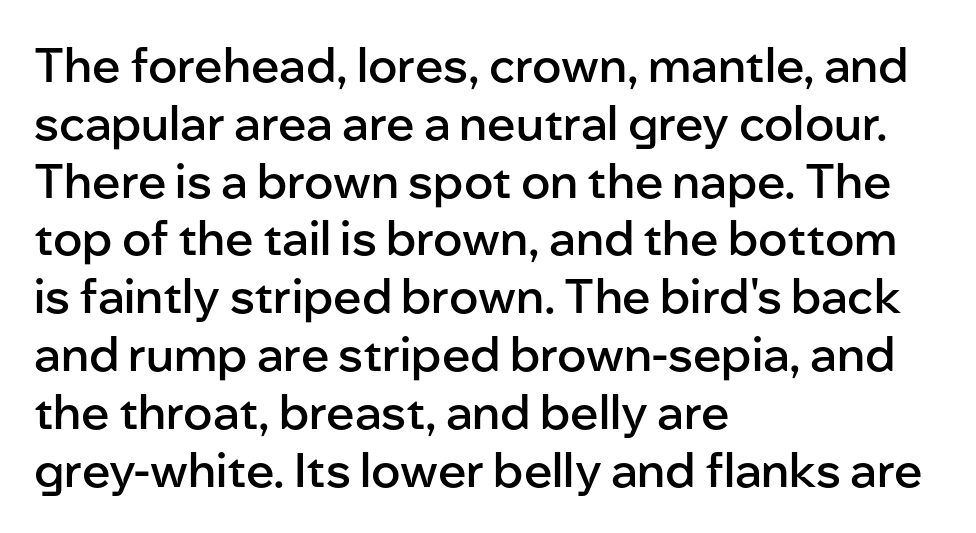
Q: Is the text bold? A: Semi-bold.
Q: Is the text italic (slanted)? A: No, it is upright.
Q: Is the typeface a serif or a sans-serif typeface? A: Sans-serif.
Q: Is the text underlined? A: No.
Q: How is the paragraph aligned? A: Left-aligned.
Q: Is the spacing between letters normal or unusually wide? A: Normal.
Q: Width (condensed, normal, or wide)? A: Normal.
Q: Stroke contrast? A: Low.
Q: x-height? A: Medium.
Q: Monospaced? A: No.
